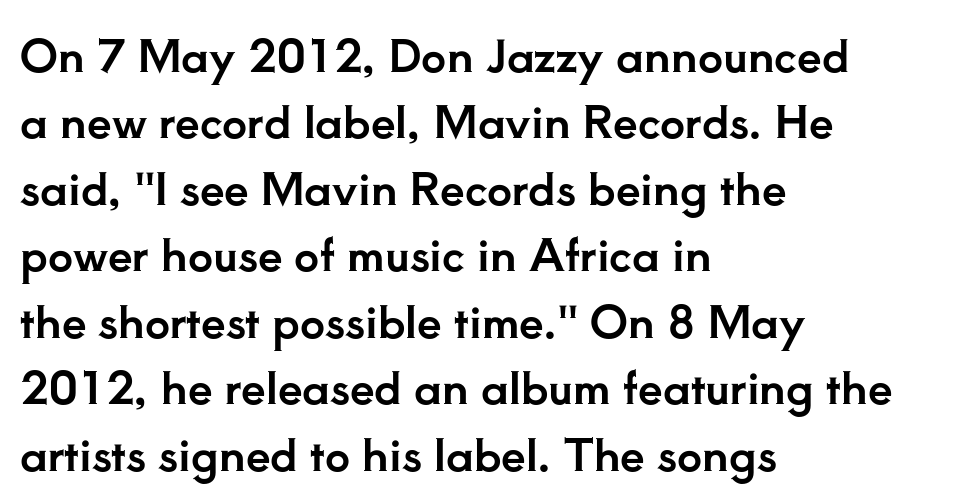
Do the characters align in a grid? No, the font is proportional. The lettering stays uniformly vertical, giving the passage a roman look. Does the copy run flush right? No — it runs flush left. You can tell from the footed stems that serif type was used. The specimen omits any rule beneath the text block's lines. A typesetter would call this zero additional tracking.
